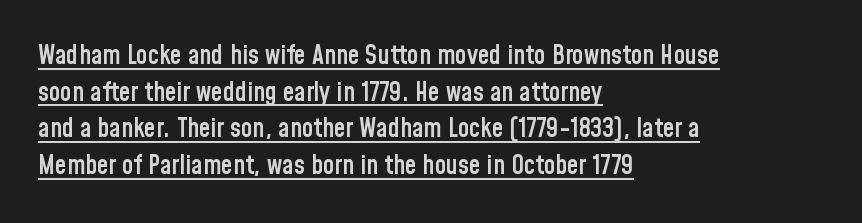
{"italic": "no", "bold": "semi", "underline": "yes", "align": "left", "line_spacing": "normal", "line_spacing_ratio": 1.41, "letter_spacing": "normal", "letter_spacing_em": 0.0, "glyph_px": 26}
